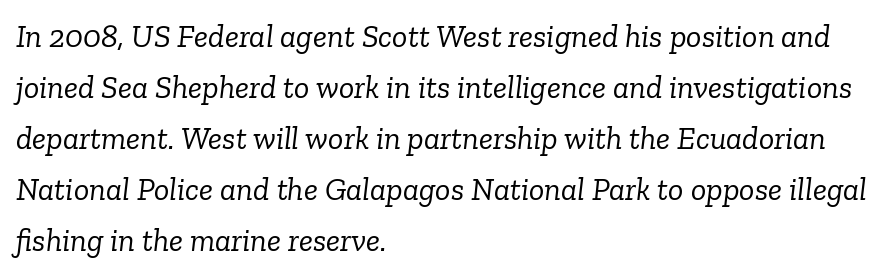
Q: Is the text bold? A: No.
Q: Is the text italic (slanted)? A: Yes, it leans right by about 6 degrees.
Q: Is the typeface a serif or a sans-serif typeface? A: Serif.
Q: Is the text underlined? A: No.
Q: How is the paragraph aligned? A: Left-aligned.
Q: Is the spacing between letters normal or unusually wide? A: Normal.
Q: Is the spacing between lines tight, normal or loose? A: Normal.
Q: Width (condensed, normal, or wide)? A: Normal.
Q: Stroke contrast? A: Low.
Q: x-height? A: Medium.
Q: Monospaced? A: No.
